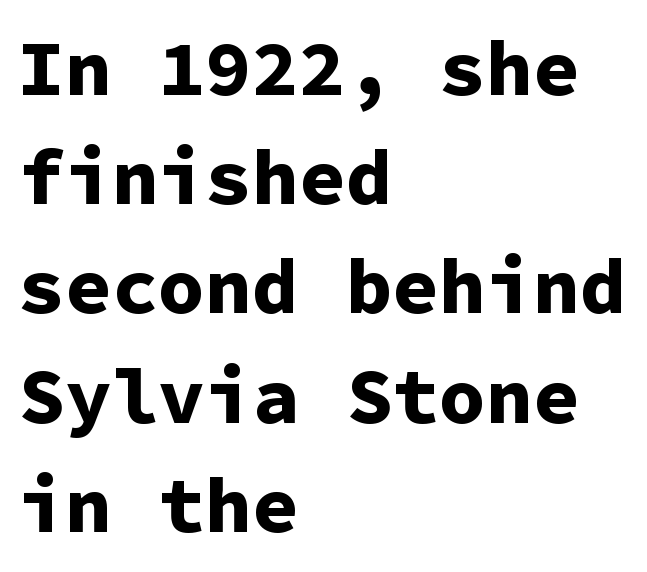
{"serif": "no", "italic": "no", "bold": "yes", "weight": "bold", "width": "normal", "stroke_contrast": "low", "x_height": "medium", "monospaced": "yes", "underline": "no", "align": "left", "line_spacing": "normal", "line_spacing_ratio": 1.4, "letter_spacing": "normal", "letter_spacing_em": 0.0, "glyph_px": 78}
